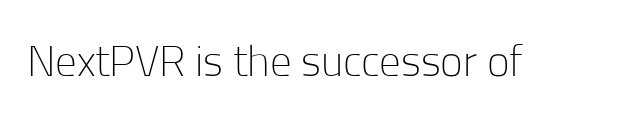
{"serif": "no", "italic": "no", "bold": "no", "weight": "light", "width": "normal", "stroke_contrast": "low", "x_height": "medium", "monospaced": "no", "underline": "no", "letter_spacing": "normal", "letter_spacing_em": 0.0, "glyph_px": 43}
